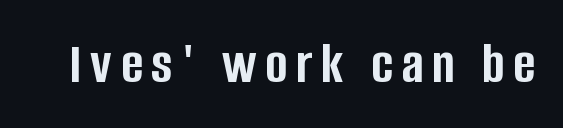
The image shows 59 px semibold, condensed sans-serif type, upright; set not underlined; low stroke contrast and a large x-height.
